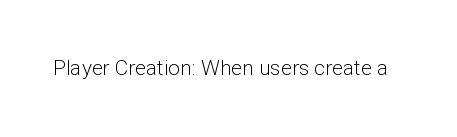
{"italic": "no", "bold": "no", "underline": "no", "letter_spacing": "normal", "letter_spacing_em": 0.0, "glyph_px": 21}
